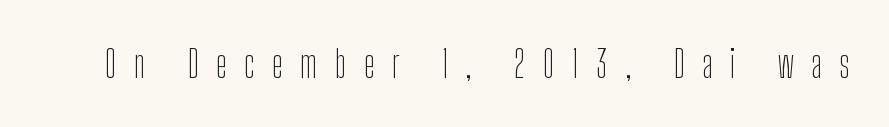
No feet cap the strokes, marking this as sans-serif type. Is this a fixed-width face? No — the glyphs have proportional, varying widths. The glyphs are unaccompanied by any horizontal stroke below them. On a weight scale, this lands at 450 or below.
